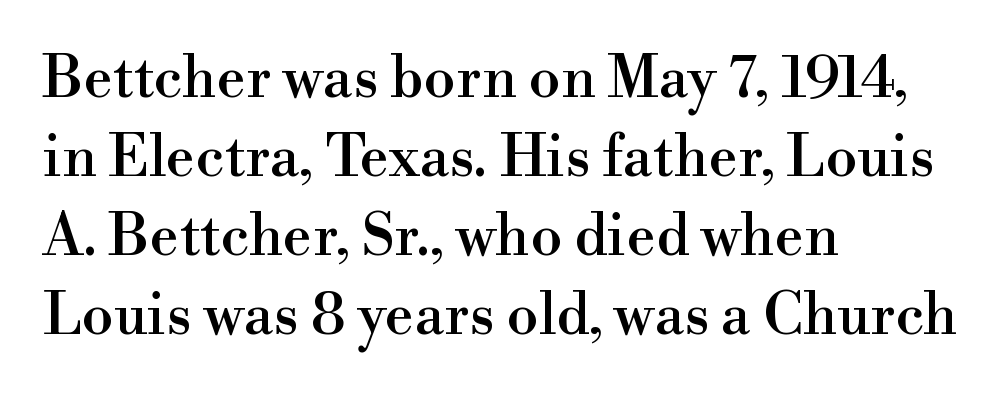
Upright lettering throughout. Baseline-to-baseline distance is the conventional proportion of letter height. Rule under the text: the space is simply empty. Inter-character spacing is left at the font's built-in metrics. This rendering uses left alignment, leaving the right contour irregular. These lines are rendered in a variable-pitch font.
